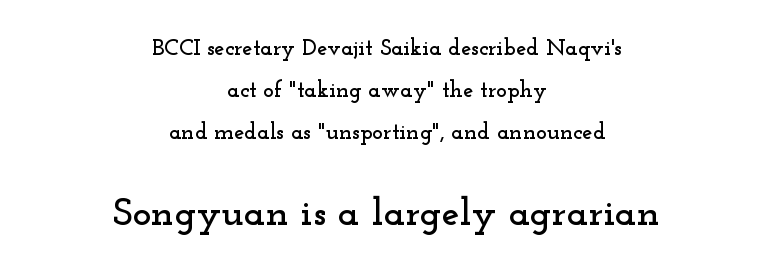
{"serif": "yes", "italic": "no", "width": "wide", "stroke_contrast": "low", "x_height": "small", "monospaced": "no", "underline": "no", "align": "center", "line_spacing_ratio": 1.82, "letter_spacing": "normal", "letter_spacing_em": 0.0, "larger_block": "second", "size_ratio": 1.74, "glyph_px": 40}
